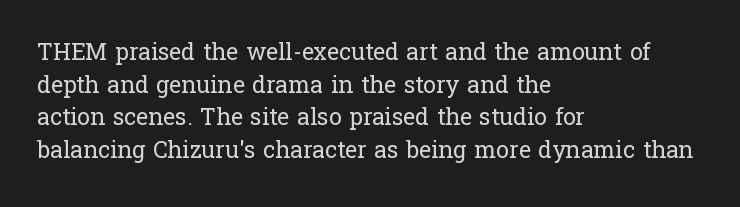
Q: Is the text bold? A: No.
Q: Is the text italic (slanted)? A: No, it is upright.
Q: Is the text underlined? A: No.
Q: How is the paragraph aligned? A: Left-aligned.
Q: Is the spacing between letters normal or unusually wide? A: Normal.
Q: Is the spacing between lines tight, normal or loose? A: Normal.
